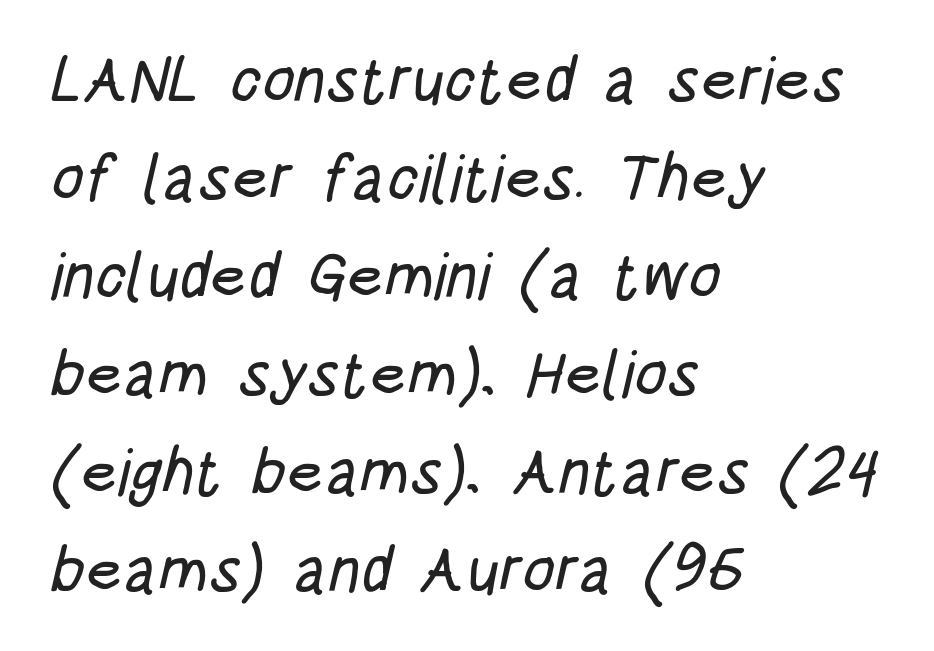
Q: Is the typeface a serif or a sans-serif typeface? A: Sans-serif.
Q: Is the text underlined? A: No.
Q: How is the paragraph aligned? A: Left-aligned.
Q: Is the spacing between letters normal or unusually wide? A: Normal.
Q: Is the spacing between lines tight, normal or loose? A: Normal.
Q: Width (condensed, normal, or wide)? A: Condensed.
Q: Stroke contrast? A: Low.
Q: x-height? A: Large.
Q: Monospaced? A: No.
